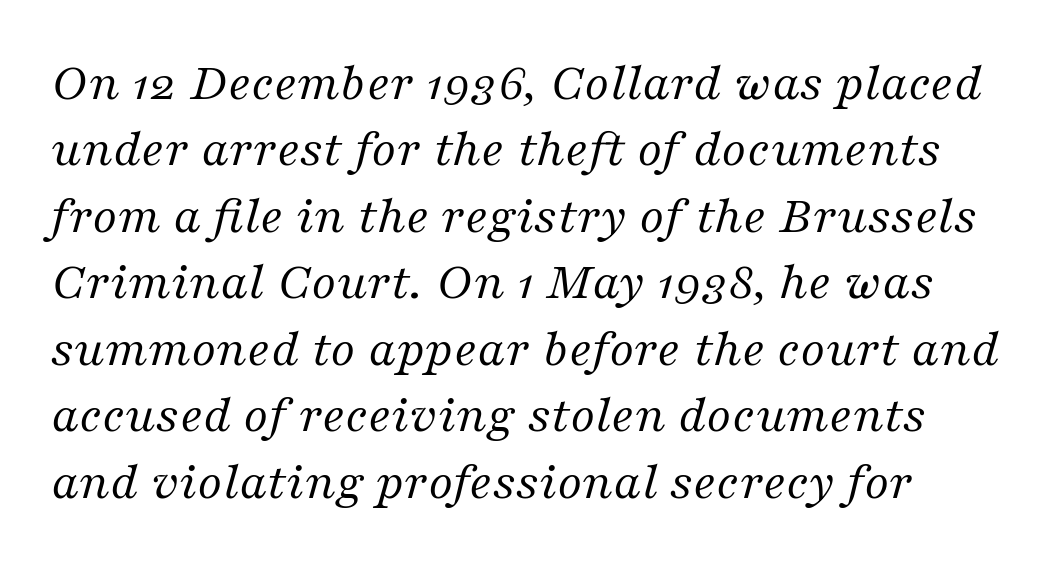
{"serif": "yes", "italic": "yes", "lean": "right", "slant_degrees": 16, "bold": "no", "weight": "regular", "width": "normal", "stroke_contrast": "medium", "x_height": "medium", "monospaced": "no", "underline": "no", "line_spacing_ratio": 1.23, "letter_spacing": "normal", "letter_spacing_em": 0.0, "glyph_px": 54}
